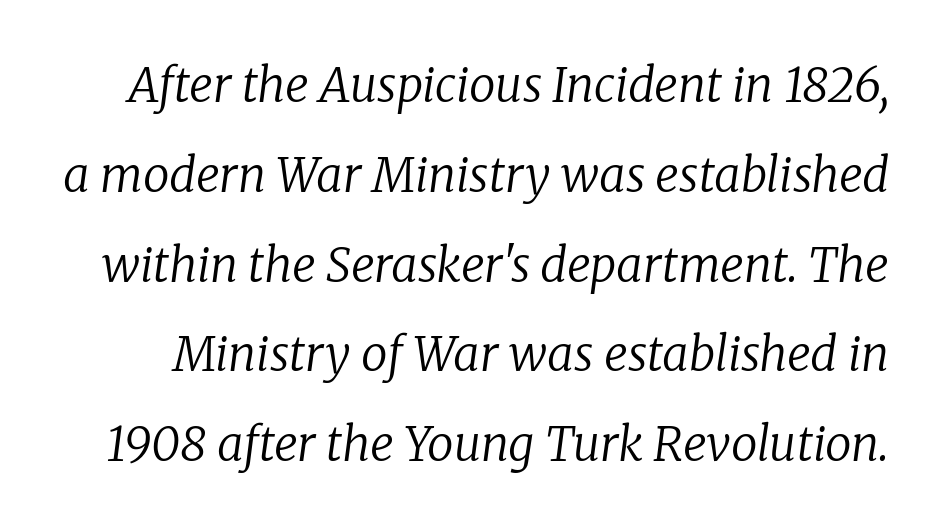
Look at the tracking — it's just the regular setting, nothing added. Slant detected: the letters are inclined. The rendering uses a large line-height, opening up the rows. Spacing verdict: proportional, widths tailored to each character. Is this a heavy cut? Hardly; it is regular or lighter. A bare baseline throughout the passage.
